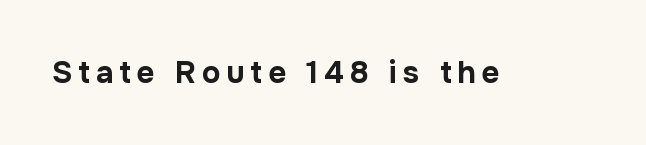
Q: Is the text bold? A: Yes.
Q: Is the text italic (slanted)? A: No, it is upright.
Q: Is the typeface a serif or a sans-serif typeface? A: Sans-serif.
Q: Is the text underlined? A: No.
Q: Width (condensed, normal, or wide)? A: Normal.
Q: Stroke contrast? A: Low.
Q: x-height? A: Medium.
Q: Monospaced? A: No.
